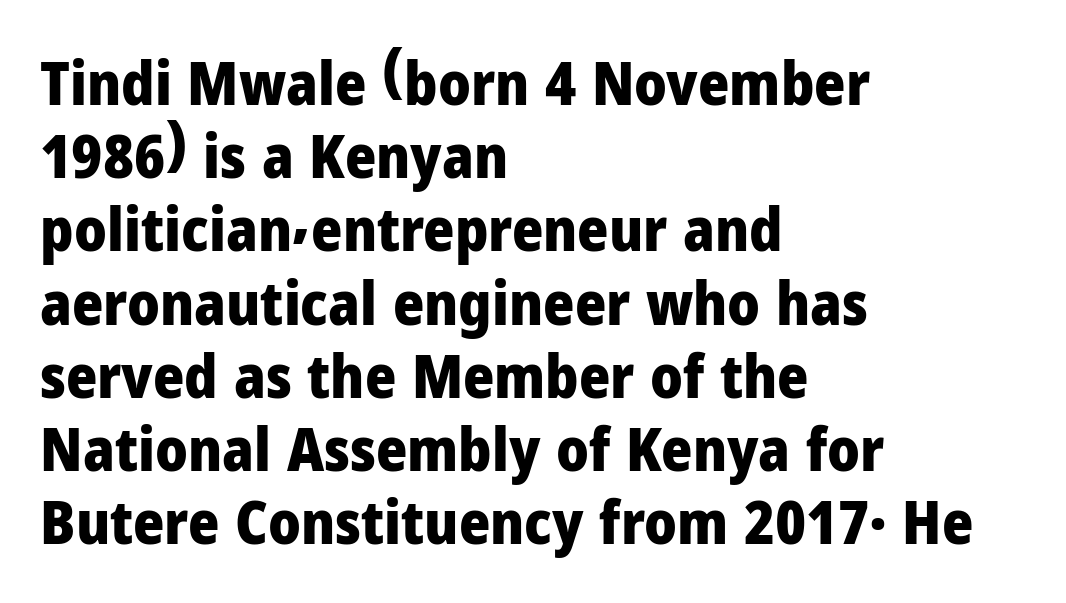
The image shows 60 px heavy sans-serif type, upright; set left-aligned, line spacing 1.22x, normal letter spacing, not underlined; low stroke contrast and a medium x-height.
